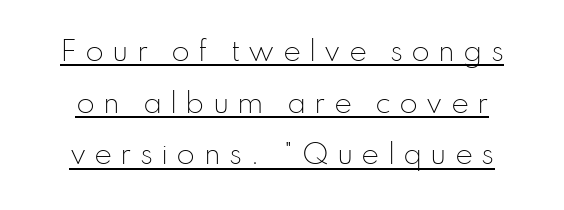
{"italic": "no", "bold": "no", "underline": "yes", "line_spacing": "loose", "line_spacing_ratio": 1.91, "letter_spacing": "wide", "letter_spacing_em": 0.3, "glyph_px": 27}
